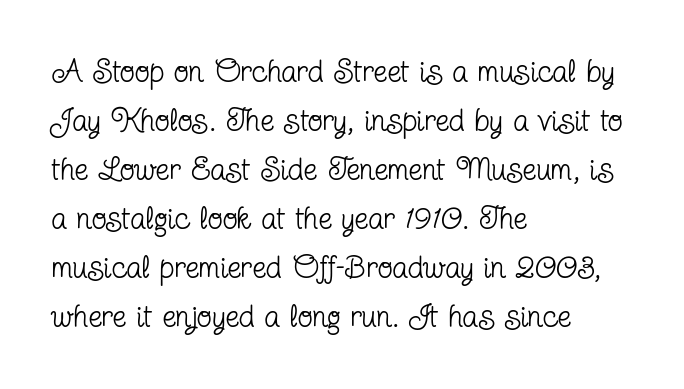
The letters sit at their default tracking, neither squeezed nor spread. Italic: no, the glyphs are upright roman. Nobody drew a line under any word here. One glance says typical: line gaps are just what's usual. The rag falls on the right side of this text block.
